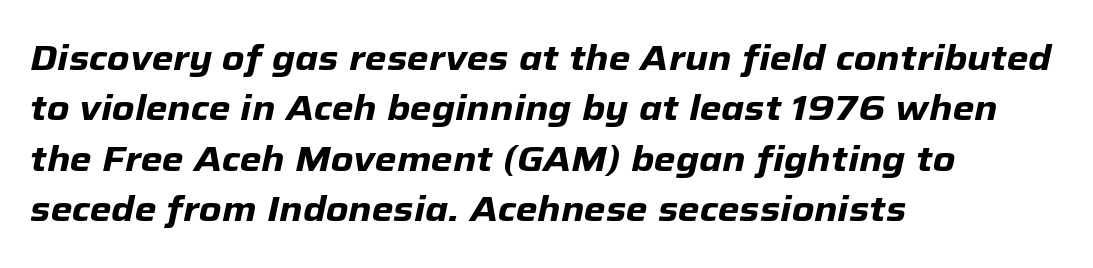
Q: Is the text bold? A: Yes.
Q: Is the text italic (slanted)? A: Yes, it leans right by about 12 degrees.
Q: Is the text underlined? A: No.
Q: How is the paragraph aligned? A: Left-aligned.
Q: Is the spacing between letters normal or unusually wide? A: Normal.
Q: Is the spacing between lines tight, normal or loose? A: Normal.
Q: Width (condensed, normal, or wide)? A: Normal.
Q: Stroke contrast? A: Low.
Q: x-height? A: Medium.
Q: Monospaced? A: No.
